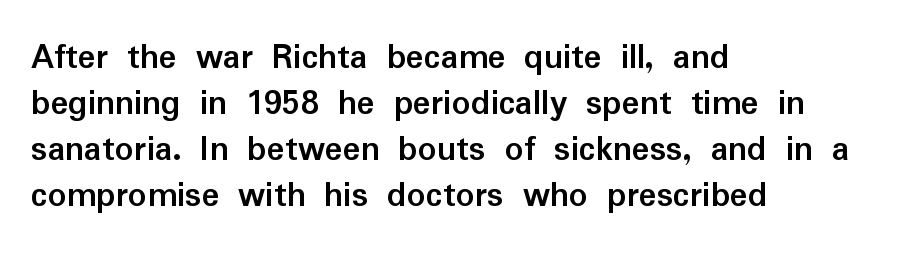
Q: Is the text bold? A: Yes.
Q: Is the text italic (slanted)? A: No, it is upright.
Q: Is the typeface a serif or a sans-serif typeface? A: Sans-serif.
Q: Is the text underlined? A: No.
Q: How is the paragraph aligned? A: Left-aligned.
Q: Is the spacing between letters normal or unusually wide? A: Normal.
Q: Width (condensed, normal, or wide)? A: Normal.
Q: Stroke contrast? A: Low.
Q: x-height? A: Medium.
Q: Monospaced? A: No.
